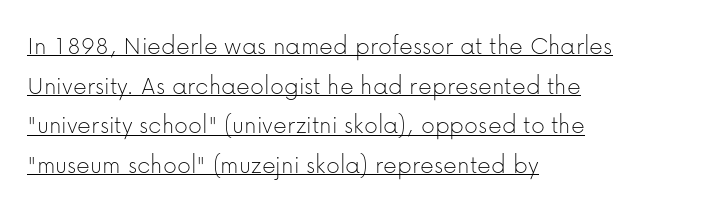
The image shows 27 px text type, upright; set left-aligned, normal line spacing (1.47x), normal letter spacing, underlined.
